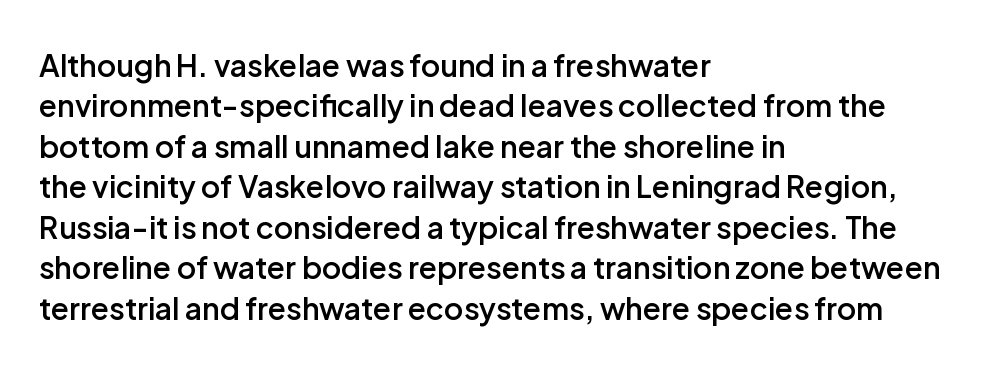
The image shows 30 px semibold sans-serif type, upright; set left-aligned, normal line spacing (1.35x), normal letter spacing, not underlined; low stroke contrast and a medium x-height.
